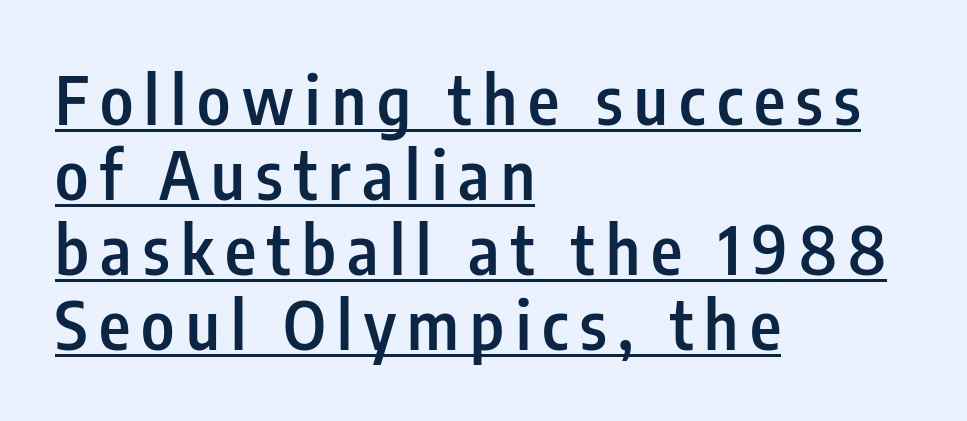
The rendered words wear a rule along their underside. Characters remain perfectly vertical along every line. Honestly, the rows look squashed on top of each other. Summary of weight: moderately heavy, a semibold.
